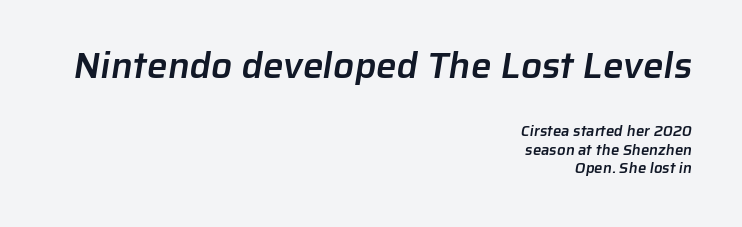
The image shows 37 px semibold sans-serif type; set right-aligned, line spacing 1.21x, normal letter spacing, not underlined; the first (top) block is 2.47x larger; low stroke contrast and a medium x-height.
